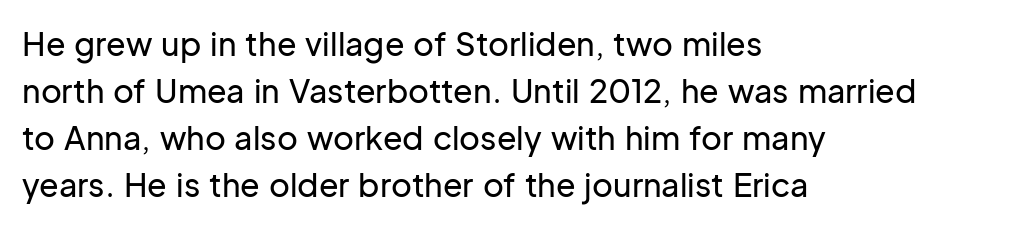
The image shows 32 px sans-serif type, upright; set left-aligned, normal line spacing (1.47x), normal letter spacing, not underlined; low stroke contrast and a medium x-height.
